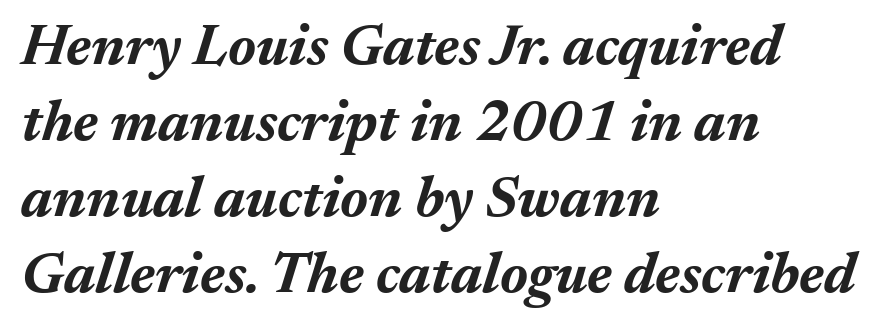
{"italic": "yes", "lean": "right", "slant_degrees": 17, "bold": "yes", "weight": "bold", "width": "normal", "stroke_contrast": "medium", "x_height": "medium", "monospaced": "no", "underline": "no", "align": "left", "line_spacing": "normal", "line_spacing_ratio": 1.31, "letter_spacing": "normal", "letter_spacing_em": 0.0, "glyph_px": 58}
